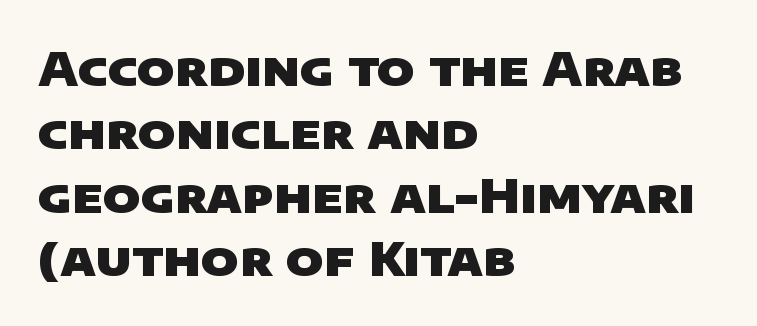
The image shows 46 px heavy, wide sans-serif type; set left-aligned, normal line spacing (1.38x), normal letter spacing, not underlined; low stroke contrast and a large x-height.
